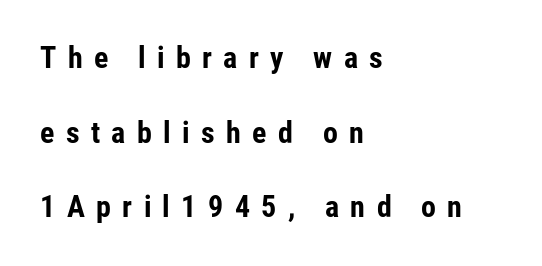
If you drew a ruler down the left edge, every line would touch it. Underline: absent. When letters stand straight like this, we call the style roman or upright. The characters display no serif detailing; their extremities are plain.
